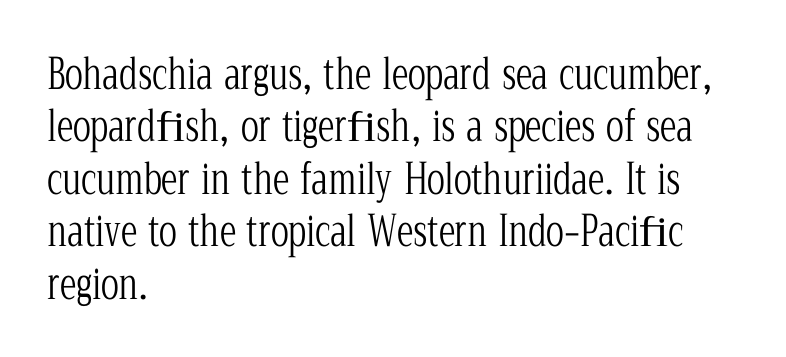
The image shows 42 px light, condensed serif type, upright; set left-aligned, normal line spacing (1.25x), normal letter spacing, not underlined; low stroke contrast and a medium x-height.
